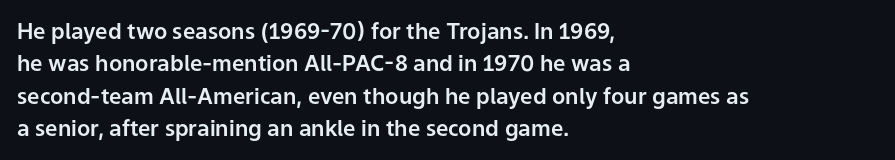
Bare-footed words on every line. The space between consecutive lines is moderate. Caption: standard tracking, unaltered. The lettering holds an erect, upright posture throughout. The text block is weighted toward the left margin, trailing off unevenly rightward.
